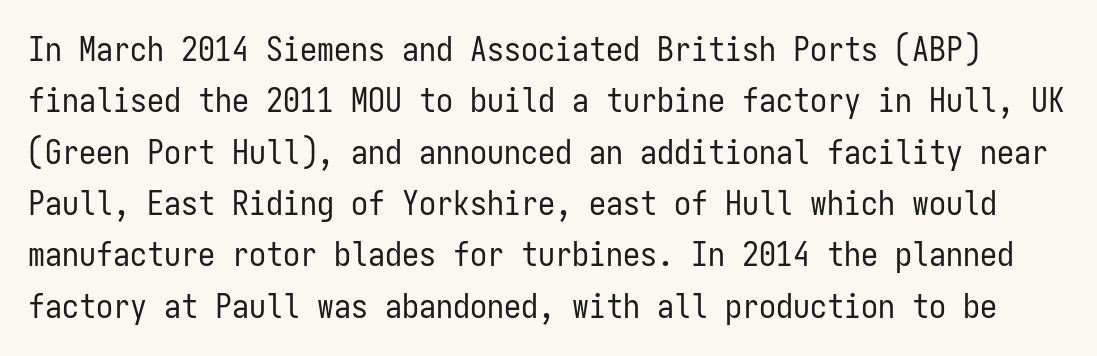
The image shows 34 px regular-weight, condensed sans-serif type, upright, monospaced; set normal line spacing (1.51x), normal letter spacing, not underlined; low stroke contrast and a medium x-height.
